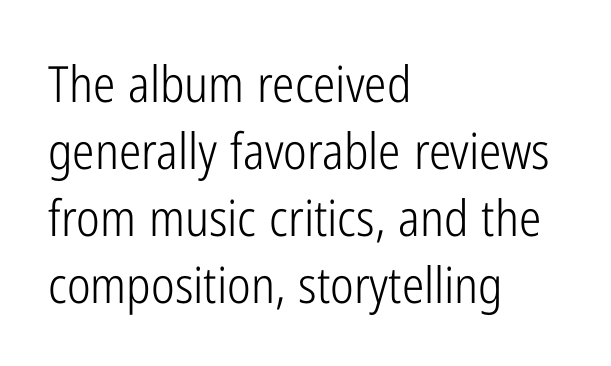
When letters stand straight like this, we call the style roman or upright. Examine the stroke ends and you'll find no serifs. This reads as an unemphasized weight, regular at the heaviest. Which margin do the lines hug? The left one — the right edge is uneven. Successive baselines arrive at the customary interval. Here the designer chose a conventional face with non-uniform glyph widths.
